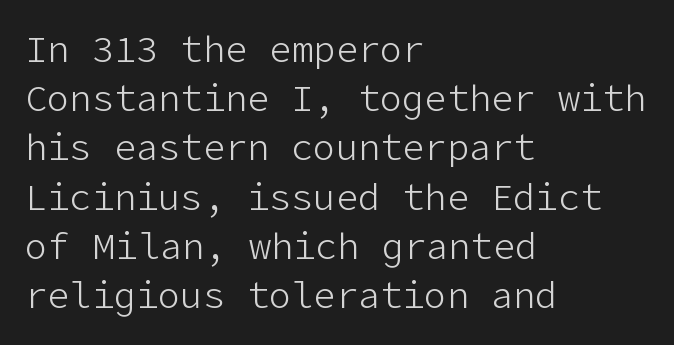
Plain, unruled lines of type. The type is set solid horizontally, with unmodified tracking. A typesetter would label this face a sans. If you drew a line through each stem, it would be perfectly vertical.
